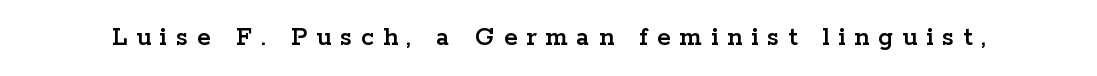
Q: Is the text italic (slanted)? A: No, it is upright.
Q: Is the typeface a serif or a sans-serif typeface? A: Serif.
Q: Is the text underlined? A: No.
Q: Is the spacing between letters normal or unusually wide? A: Unusually wide.
Q: Width (condensed, normal, or wide)? A: Wide.
Q: Stroke contrast? A: Low.
Q: x-height? A: Medium.
Q: Monospaced? A: No.
